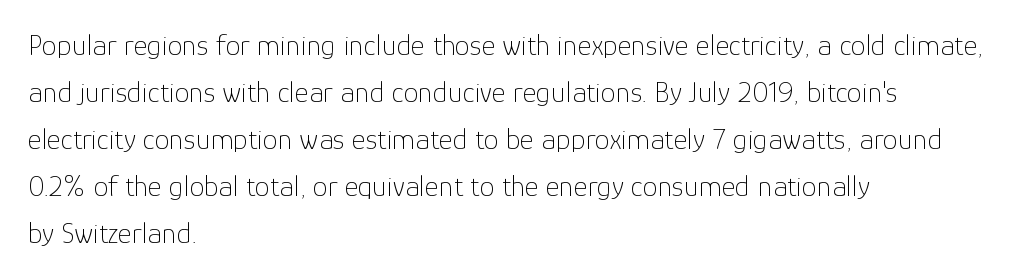
Q: Is the text bold? A: No.
Q: Is the text italic (slanted)? A: No, it is upright.
Q: Is the typeface a serif or a sans-serif typeface? A: Sans-serif.
Q: Is the text underlined? A: No.
Q: How is the paragraph aligned? A: Left-aligned.
Q: Is the spacing between letters normal or unusually wide? A: Normal.
Q: Is the spacing between lines tight, normal or loose? A: Normal.
Q: Width (condensed, normal, or wide)? A: Normal.
Q: Stroke contrast? A: Low.
Q: x-height? A: Medium.
Q: Monospaced? A: No.
